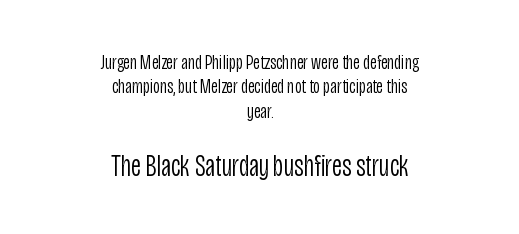
{"serif": "no", "italic": "no", "bold": "no", "weight": "light", "width": "condensed", "stroke_contrast": "low", "x_height": "large", "monospaced": "no", "underline": "no", "align": "center", "line_spacing_ratio": 1.16, "letter_spacing": "normal", "letter_spacing_em": 0.0, "larger_block": "second", "size_ratio": 1.48, "glyph_px": 31}
